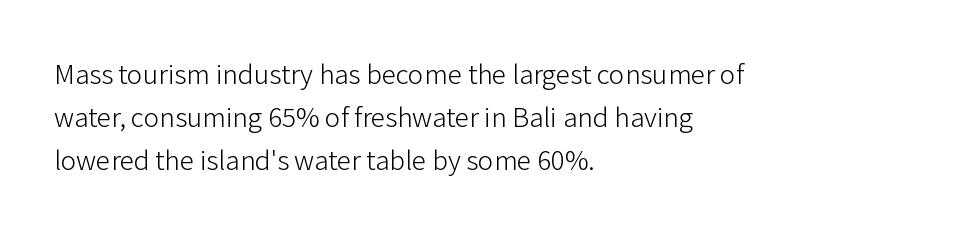
Q: Is the text bold? A: No.
Q: Is the text italic (slanted)? A: No, it is upright.
Q: Is the typeface a serif or a sans-serif typeface? A: Sans-serif.
Q: Is the text underlined? A: No.
Q: How is the paragraph aligned? A: Left-aligned.
Q: Is the spacing between letters normal or unusually wide? A: Normal.
Q: Is the spacing between lines tight, normal or loose? A: Normal.
Q: Width (condensed, normal, or wide)? A: Normal.
Q: Stroke contrast? A: Low.
Q: x-height? A: Medium.
Q: Monospaced? A: No.
